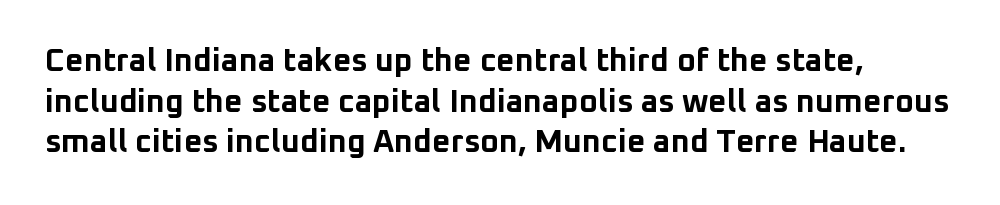
The image shows 32 px bold sans-serif type, upright; set left-aligned, normal line spacing (1.27x), normal letter spacing, not underlined; low stroke contrast and a medium x-height.
